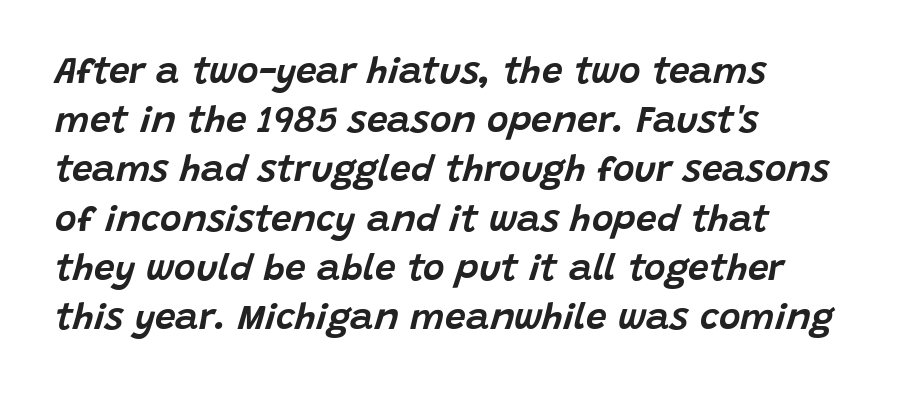
{"italic": "yes", "lean": "right", "slant_degrees": 15, "width": "normal", "stroke_contrast": "low", "x_height": "large", "monospaced": "no", "underline": "no", "align": "left", "line_spacing": "normal", "line_spacing_ratio": 1.33, "letter_spacing": "normal", "letter_spacing_em": 0.0, "glyph_px": 37}
